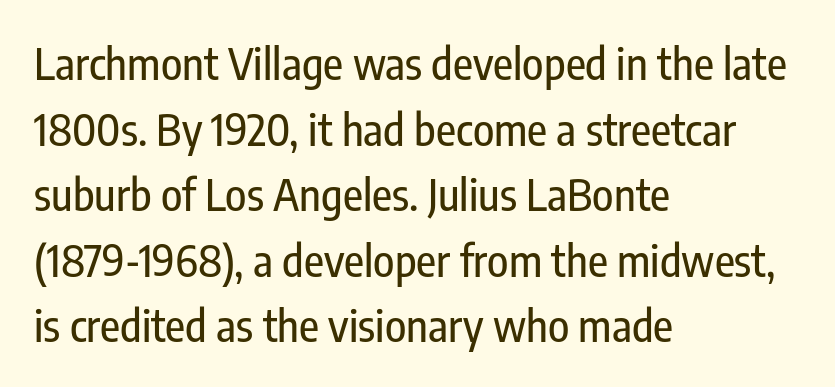
Q: Is the text italic (slanted)? A: No, it is upright.
Q: Is the typeface a serif or a sans-serif typeface? A: Sans-serif.
Q: Is the text underlined? A: No.
Q: How is the paragraph aligned? A: Left-aligned.
Q: Is the spacing between letters normal or unusually wide? A: Normal.
Q: Is the spacing between lines tight, normal or loose? A: Normal.
Q: Width (condensed, normal, or wide)? A: Condensed.
Q: Stroke contrast? A: Low.
Q: x-height? A: Medium.
Q: Monospaced? A: No.
